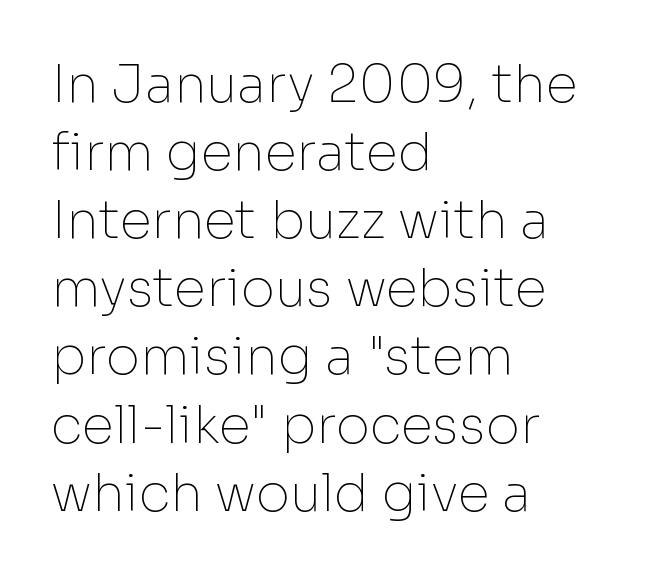
{"serif": "no", "italic": "no", "bold": "no", "weight": "thin", "width": "normal", "stroke_contrast": "low", "x_height": "medium", "monospaced": "no", "underline": "no", "align": "left", "line_spacing": "normal", "line_spacing_ratio": 1.31, "letter_spacing": "normal", "letter_spacing_em": 0.0, "glyph_px": 52}
